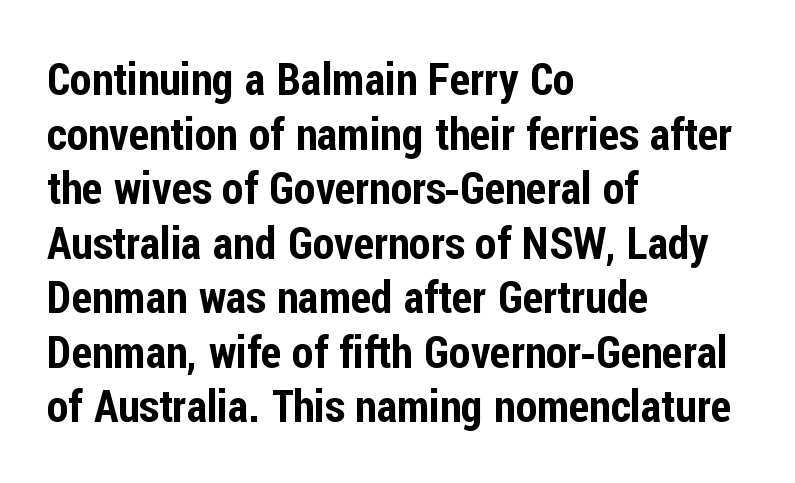
Q: Is the text italic (slanted)? A: No, it is upright.
Q: Is the typeface a serif or a sans-serif typeface? A: Sans-serif.
Q: Is the text underlined? A: No.
Q: How is the paragraph aligned? A: Left-aligned.
Q: Is the spacing between letters normal or unusually wide? A: Normal.
Q: Width (condensed, normal, or wide)? A: Condensed.
Q: Stroke contrast? A: Low.
Q: x-height? A: Medium.
Q: Monospaced? A: No.
